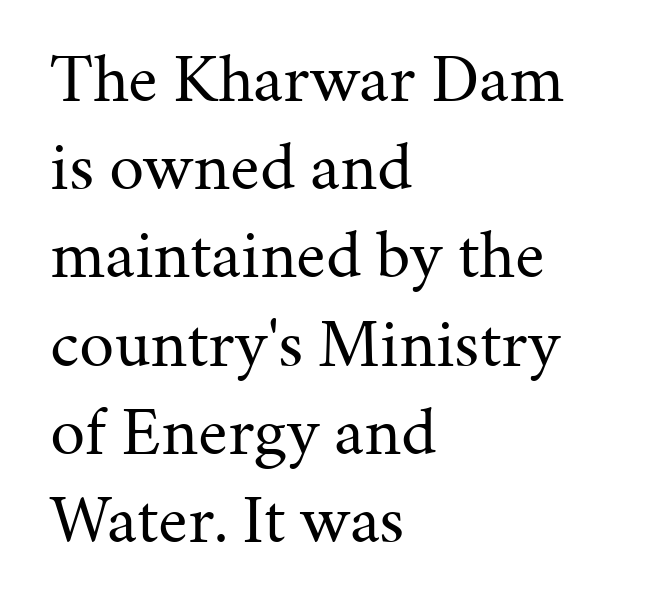
{"serif": "yes", "italic": "no", "bold": "no", "weight": "regular", "width": "normal", "stroke_contrast": "medium", "x_height": "medium", "monospaced": "no", "underline": "no", "align": "left", "line_spacing": "normal", "line_spacing_ratio": 1.26, "letter_spacing": "normal", "letter_spacing_em": 0.0, "glyph_px": 70}
